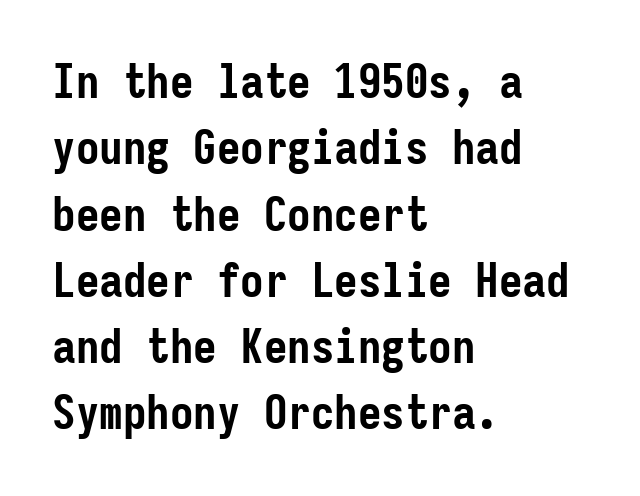
{"serif": "no", "italic": "no", "bold": "yes", "weight": "semibold", "width": "condensed", "stroke_contrast": "low", "x_height": "medium", "monospaced": "yes", "underline": "no", "align": "left", "line_spacing": "normal", "line_spacing_ratio": 1.41, "letter_spacing": "normal", "letter_spacing_em": 0.0, "glyph_px": 47}
